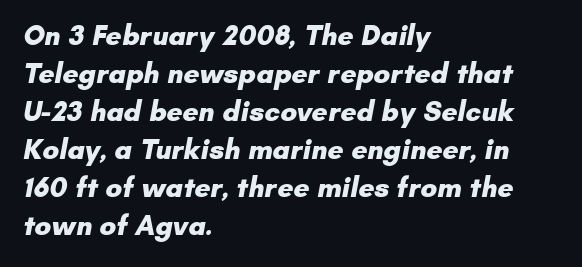
The image shows 28 px heavy sans-serif type; set left-aligned, normal line spacing (1.36x), normal letter spacing, not underlined; low stroke contrast and a small x-height.
